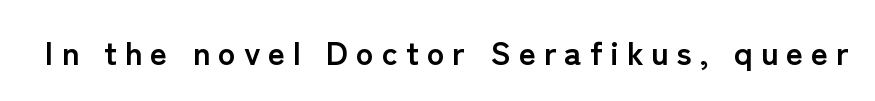
What stands out about the letter spacing? Its width — letters are far apart. The strokes are fattened all the way to bold. If you drew a line through each stem, it would be perfectly vertical. This sample has the flowing, uneven cadence of proportional lettering.
